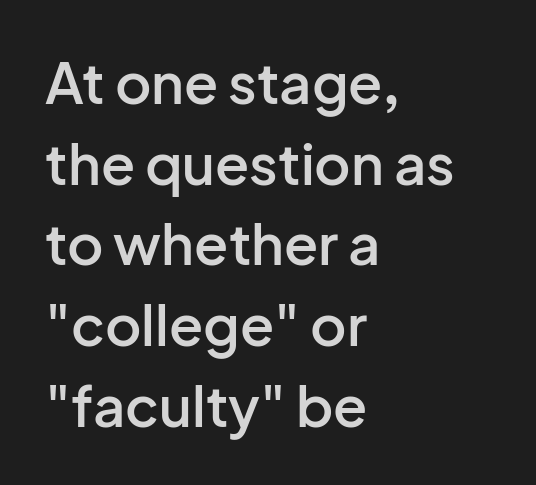
The image shows 56 px semibold sans-serif type, upright; set left-aligned, normal line spacing (1.44x), normal letter spacing, not underlined; low stroke contrast and a medium x-height.
